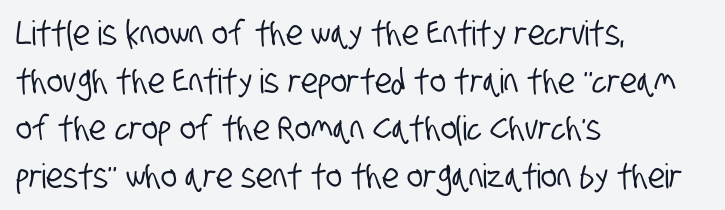
Compared with typical paragraphs, the rows here are spaced about the same. These lines are rendered in a variable-pitch font. A clean baseline with only descenders dipping below it. No extra tracking has been applied to these lines. Type style note: lacks serifs.
